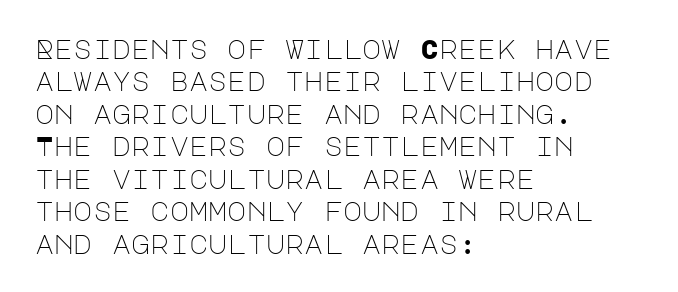
Line spacing here is normal. Nobody touched the tracking dial on this one. Quick note: underline off. Designer's note — italics off, roman on. The lines are quadded left.
